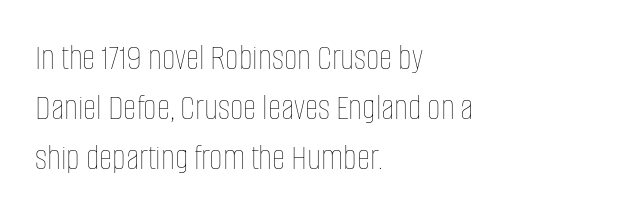
The image shows 37 px thin, condensed type, upright; set left-aligned, normal line spacing (1.35x), normal letter spacing, not underlined; low stroke contrast and a large x-height.
